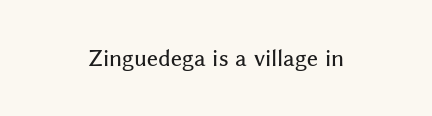
The image shows 21 px text type, upright; set normal letter spacing, not underlined.
